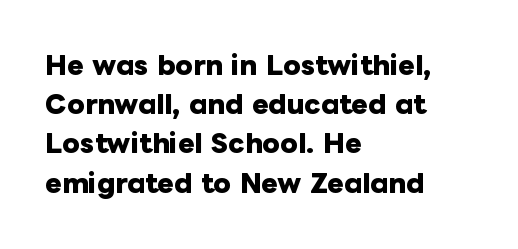
There is no visible air inserted between adjacent glyphs. This sample is left-justified, so line endings fall wherever the words run out. Normally led — the rows are evenly, conventionally spaced. The lettering holds an erect, upright posture throughout.
